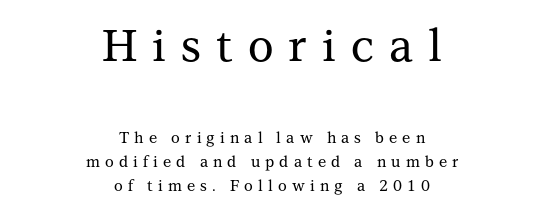
{"serif": "yes", "italic": "no", "width": "normal", "stroke_contrast": "medium", "x_height": "medium", "monospaced": "no", "underline": "no", "align": "center", "line_spacing": "normal", "line_spacing_ratio": 1.6, "letter_spacing": "wide", "letter_spacing_em": 0.34, "larger_block": "first", "size_ratio": 2.93, "glyph_px": 44}
